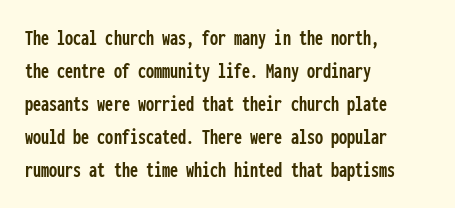
{"italic": "no", "underline": "no", "align": "left", "line_spacing": "normal", "line_spacing_ratio": 1.44, "letter_spacing": "normal", "letter_spacing_em": 0.0, "glyph_px": 23}
